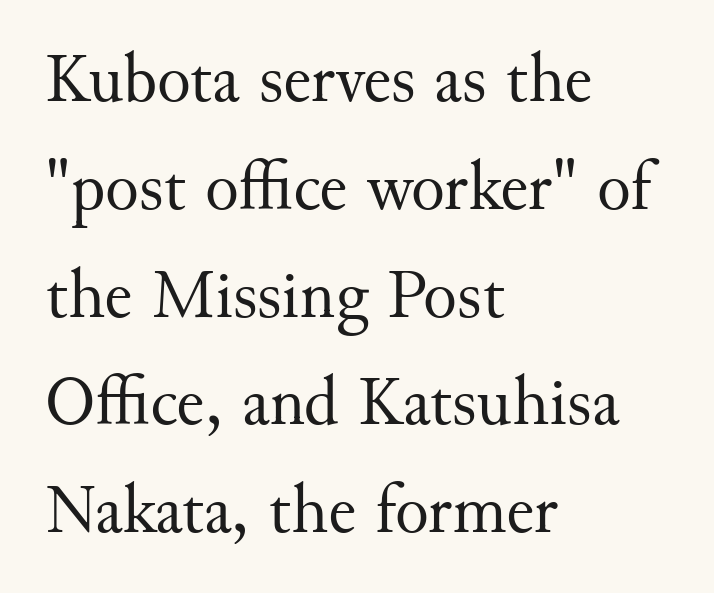
The image shows 70 px regular-weight serif type, upright; set left-aligned, normal line spacing (1.54x), normal letter spacing, not underlined; medium stroke contrast and a small x-height.
